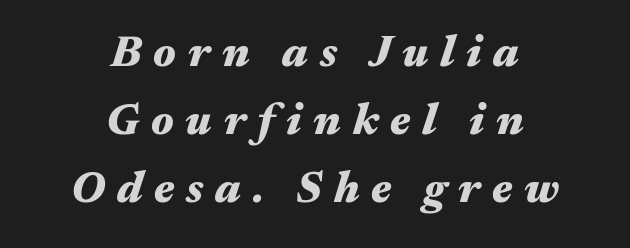
Proportional: the letters do not fall into vertical columns. Does the lettering tilt? It does — this is italic. Check the space under the baseline: it is left empty. Each word looks stretched out because of the extra space between its letters. Rows of type keep a routine distance in the vertical direction. Weight: bold.
